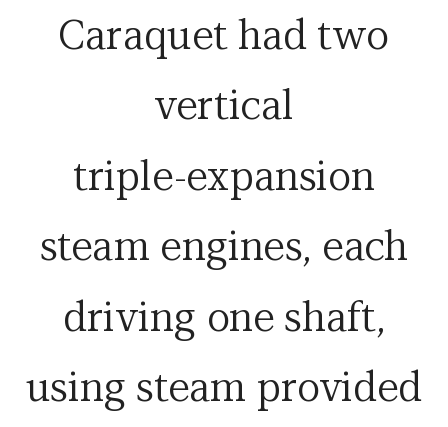
The area under the type is left untouched. The font sits on the lighter half of the weight spectrum, regular included. The passage shown is typed in a proportional face where columns would drift. Classification — serif. Observe the ordinary spacing: letters are neighbours, not strangers. One-word summary of the alignment: center.
